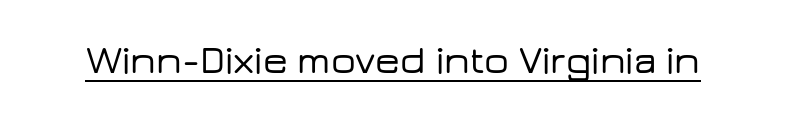
The passage shown is underscored from start to finish. This sample has the flowing, uneven cadence of proportional lettering. Inter-character spacing is left at the font's built-in metrics. A roman cut, with each character standing at attention. You can tell from the bare stems that sans-serif type was used.
